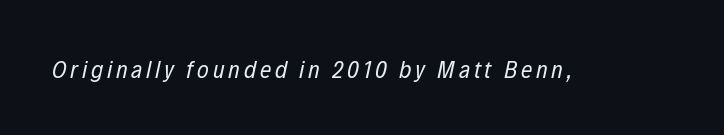
Q: Is the text bold? A: No.
Q: Is the text italic (slanted)? A: Yes, it leans right by about 12 degrees.
Q: Is the text underlined? A: No.
